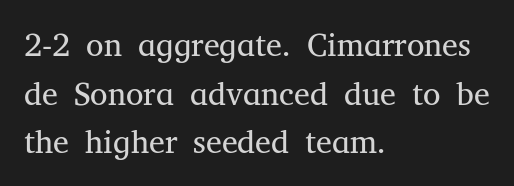
Q: Is the text bold? A: No.
Q: Is the text italic (slanted)? A: No, it is upright.
Q: Is the typeface a serif or a sans-serif typeface? A: Serif.
Q: Is the text underlined? A: No.
Q: How is the paragraph aligned? A: Left-aligned.
Q: Is the spacing between letters normal or unusually wide? A: Normal.
Q: Is the spacing between lines tight, normal or loose? A: Normal.
Q: Width (condensed, normal, or wide)? A: Normal.
Q: Stroke contrast? A: Medium.
Q: x-height? A: Medium.
Q: Monospaced? A: No.
